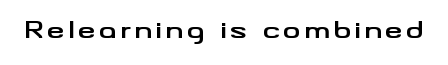
Weight check: bold — yes, fully. Rule under the text: the space is simply empty. Quick note: not italic, upright.
